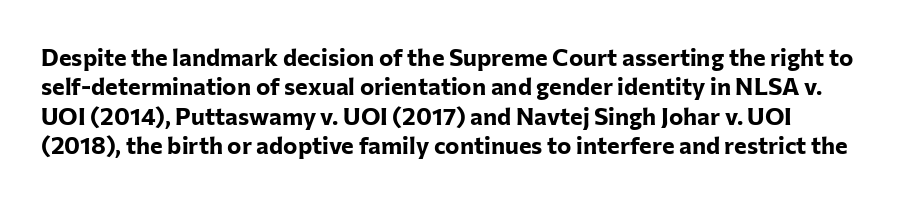
The image shows 24 px bold type, upright; set line spacing 1.22x, normal letter spacing, not underlined.
